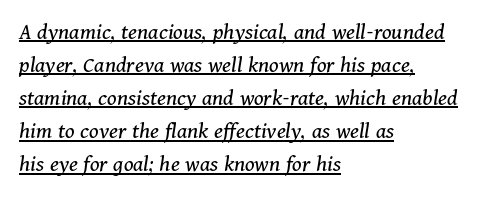
The sample's only ornament is a line tracing under the words. No letter is thick-stroked: the sample isn't bold. Where is the straight margin? On the left. Summary of vertical rhythm: regular, with standard interline spacing. The face used here has a pronounced slope to its letters. Default kerning and tracking; the words read as compact shapes.
